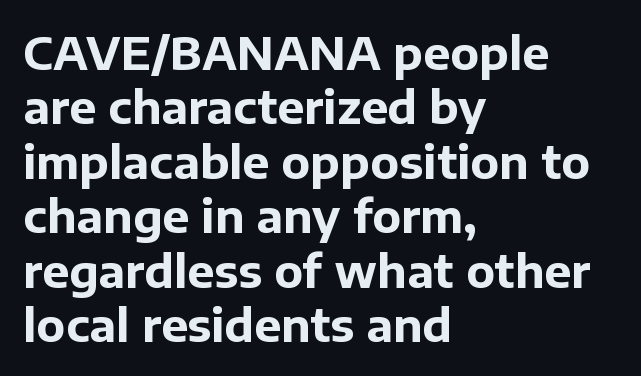
{"serif": "no", "italic": "no", "bold": "yes", "weight": "bold", "width": "normal", "stroke_contrast": "low", "x_height": "medium", "monospaced": "no", "underline": "no", "align": "left", "line_spacing_ratio": 1.21, "letter_spacing": "normal", "letter_spacing_em": 0.0, "glyph_px": 45}
